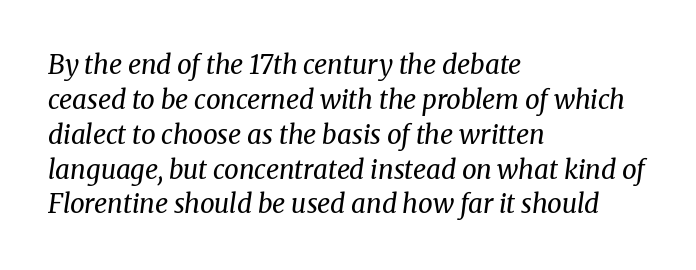
{"italic": "yes", "lean": "right", "slant_degrees": 8, "bold": "no", "underline": "no", "align": "left", "line_spacing": "normal", "line_spacing_ratio": 1.34, "letter_spacing": "normal", "letter_spacing_em": 0.0, "glyph_px": 26}
